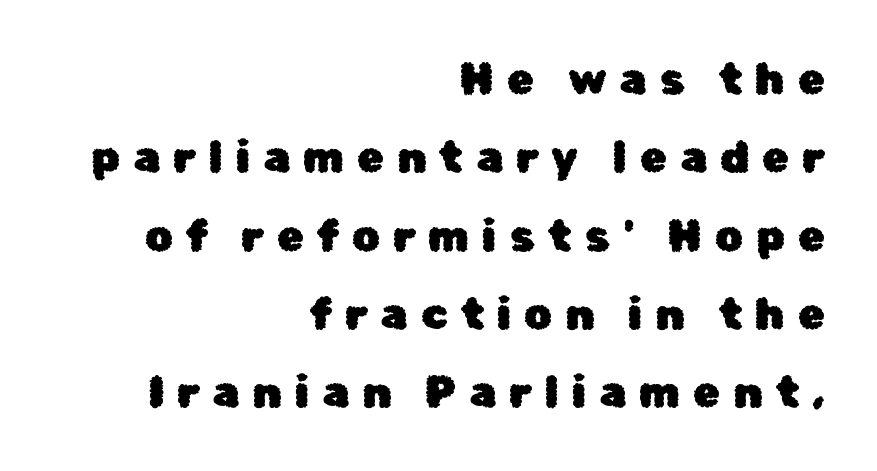
Q: Is the text italic (slanted)? A: No, it is upright.
Q: Is the typeface a serif or a sans-serif typeface? A: Sans-serif.
Q: Is the text underlined? A: No.
Q: How is the paragraph aligned? A: Right-aligned.
Q: Is the spacing between letters normal or unusually wide? A: Unusually wide.
Q: Width (condensed, normal, or wide)? A: Normal.
Q: Stroke contrast? A: Low.
Q: x-height? A: Medium.
Q: Monospaced? A: No.
